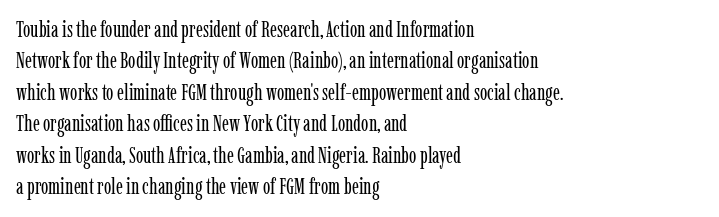
The line-height multiplier appears to be the usual default. The ragged edge is on the right, which tells us the setting is flush left. A typesetter would mark this as roman, not italic. This sample uses plain, unmodified letter spacing. No letter is thick-stroked: the sample isn't bold.
